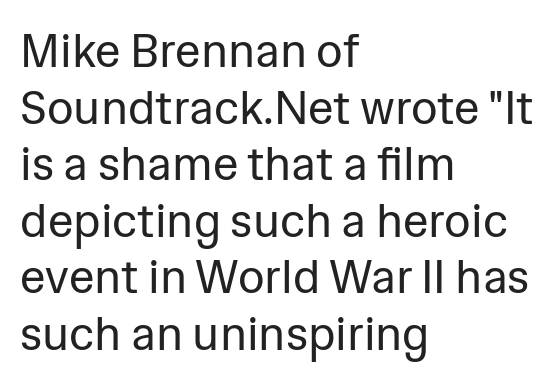
{"serif": "no", "italic": "no", "bold": "no", "weight": "regular", "width": "normal", "stroke_contrast": "low", "x_height": "medium", "monospaced": "no", "underline": "no", "align": "left", "line_spacing_ratio": 1.23, "letter_spacing": "normal", "letter_spacing_em": 0.0, "glyph_px": 46}
